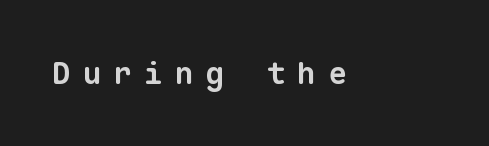
The image shows 31 px bold sans-serif type, monospaced; set unusually wide letter spacing (+0.39 em), not underlined; low stroke contrast and a medium x-height.
